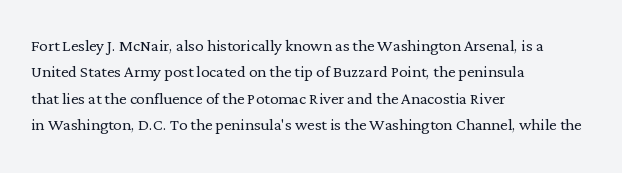
{"italic": "no", "bold": "no", "underline": "no", "align": "left", "line_spacing": "normal", "line_spacing_ratio": 1.26, "letter_spacing": "normal", "letter_spacing_em": 0.0, "glyph_px": 21}
